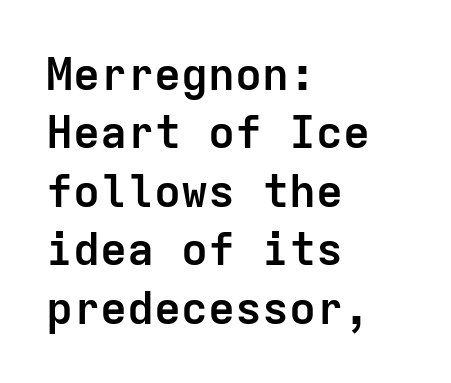
The image shows 45 px semibold sans-serif type, upright, monospaced; set left-aligned, normal line spacing (1.3x), normal letter spacing, not underlined; low stroke contrast and a medium x-height.
